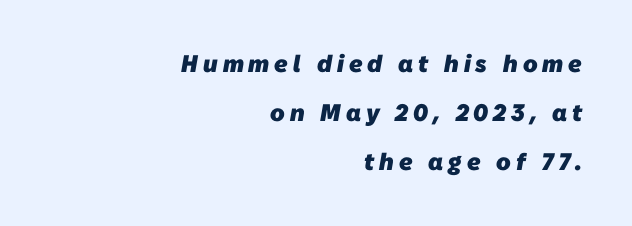
{"bold": "yes", "underline": "no", "align": "right", "line_spacing": "loose", "line_spacing_ratio": 2.05, "letter_spacing": "wide", "letter_spacing_em": 0.21, "glyph_px": 24}
